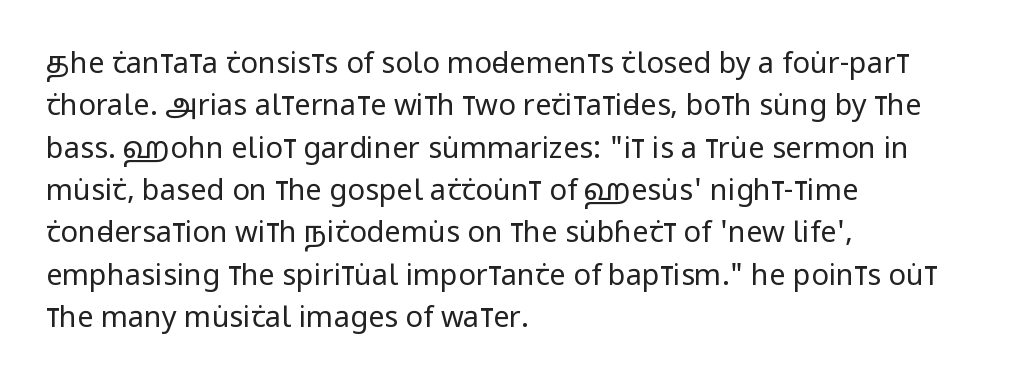
Q: Is the text bold? A: No.
Q: Is the text italic (slanted)? A: No, it is upright.
Q: Is the typeface a serif or a sans-serif typeface? A: Sans-serif.
Q: Is the text underlined? A: No.
Q: How is the paragraph aligned? A: Left-aligned.
Q: Is the spacing between letters normal or unusually wide? A: Normal.
Q: Is the spacing between lines tight, normal or loose? A: Normal.
Q: Width (condensed, normal, or wide)? A: Condensed.
Q: Stroke contrast? A: Low.
Q: x-height? A: Large.
Q: Monospaced? A: No.
